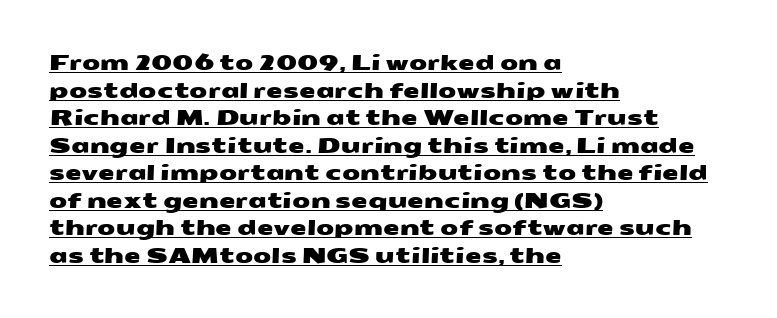
{"underline": "yes", "align": "left", "line_spacing": "normal", "line_spacing_ratio": 1.31, "letter_spacing": "normal", "letter_spacing_em": 0.0, "glyph_px": 21}
